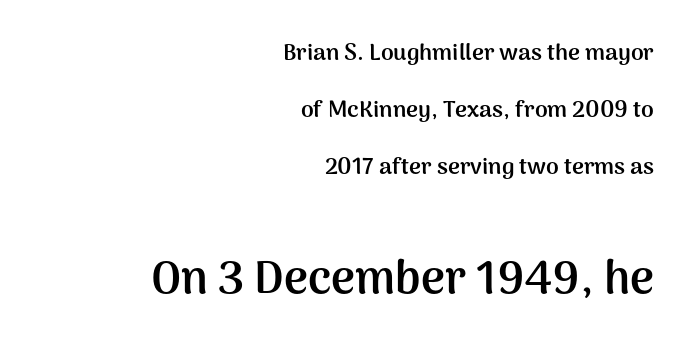
{"serif": "no", "italic": "no", "bold": "yes", "weight": "semibold", "width": "normal", "stroke_contrast": "medium", "x_height": "medium", "monospaced": "no", "underline": "no", "align": "right", "line_spacing": "loose", "line_spacing_ratio": 2.48, "letter_spacing": "normal", "letter_spacing_em": 0.0, "larger_block": "second", "size_ratio": 2.0, "glyph_px": 46}
